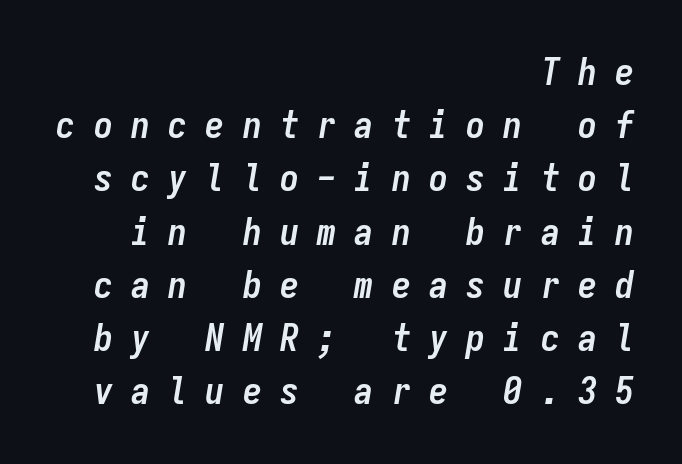
{"italic": "yes", "lean": "right", "slant_degrees": 9, "bold": "yes", "weight": "semibold", "width": "condensed", "stroke_contrast": "low", "x_height": "medium", "monospaced": "yes", "underline": "no", "align": "right", "line_spacing": "normal", "line_spacing_ratio": 1.4, "letter_spacing": "wide", "letter_spacing_em": 0.48, "glyph_px": 38}
